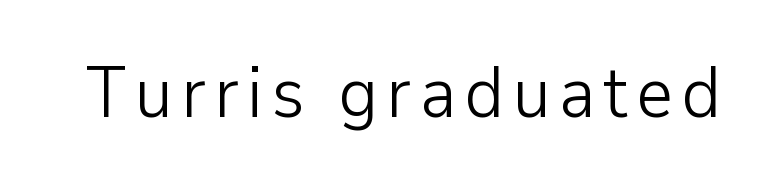
The image shows 72 px light sans-serif type, upright; set not underlined; low stroke contrast and a medium x-height.
